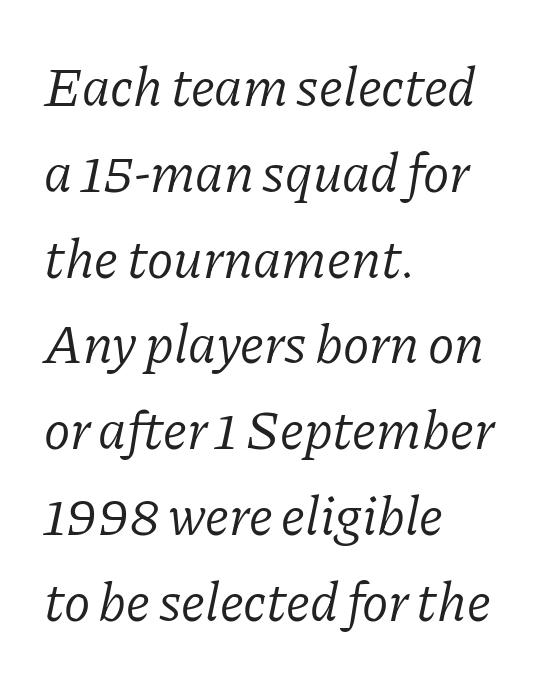
Q: Is the text bold? A: No.
Q: Is the text italic (slanted)? A: Yes, it leans right by about 11 degrees.
Q: Is the typeface a serif or a sans-serif typeface? A: Serif.
Q: Is the text underlined? A: No.
Q: How is the paragraph aligned? A: Left-aligned.
Q: Is the spacing between letters normal or unusually wide? A: Normal.
Q: Is the spacing between lines tight, normal or loose? A: Normal.
Q: Width (condensed, normal, or wide)? A: Normal.
Q: Stroke contrast? A: Low.
Q: x-height? A: Medium.
Q: Monospaced? A: No.
